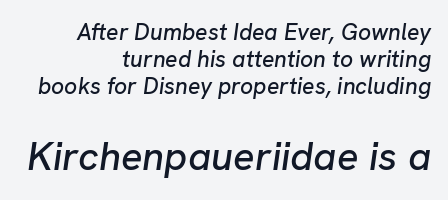
{"italic": "yes", "lean": "right", "slant_degrees": 8, "width": "normal", "stroke_contrast": "low", "x_height": "medium", "monospaced": "no", "underline": "no", "align": "right", "line_spacing_ratio": 1.17, "letter_spacing": "normal", "letter_spacing_em": 0.0, "larger_block": "second", "size_ratio": 1.74, "glyph_px": 40}
